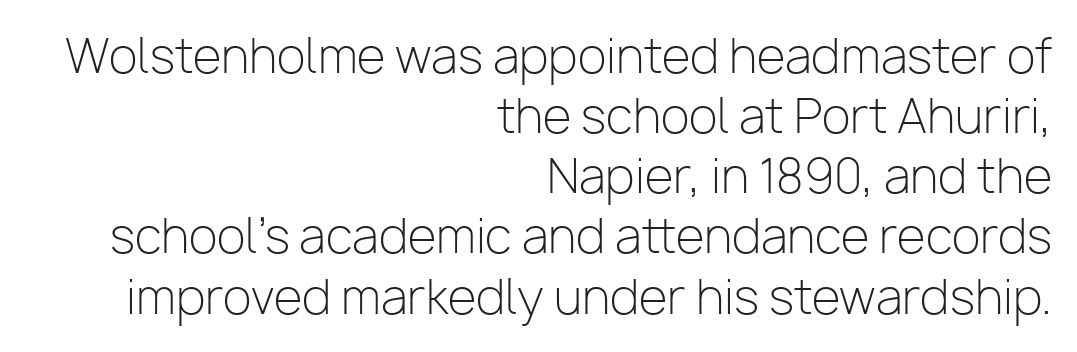
Letter spacing: default. Italic: no, the glyphs are upright roman. No word sits above an underline. The designer left line spacing at the default. Note the varied advance widths — an 'i' is clearly narrower than an 'm'. Leftover space on each line is placed entirely before the opening word.
